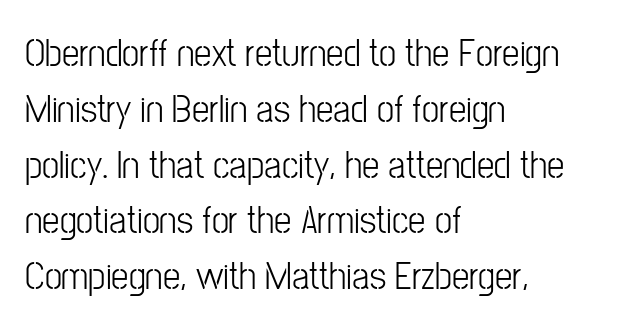
The image shows 39 px condensed sans-serif type, upright; set left-aligned, normal line spacing (1.43x), normal letter spacing, not underlined; low stroke contrast and a medium x-height.
